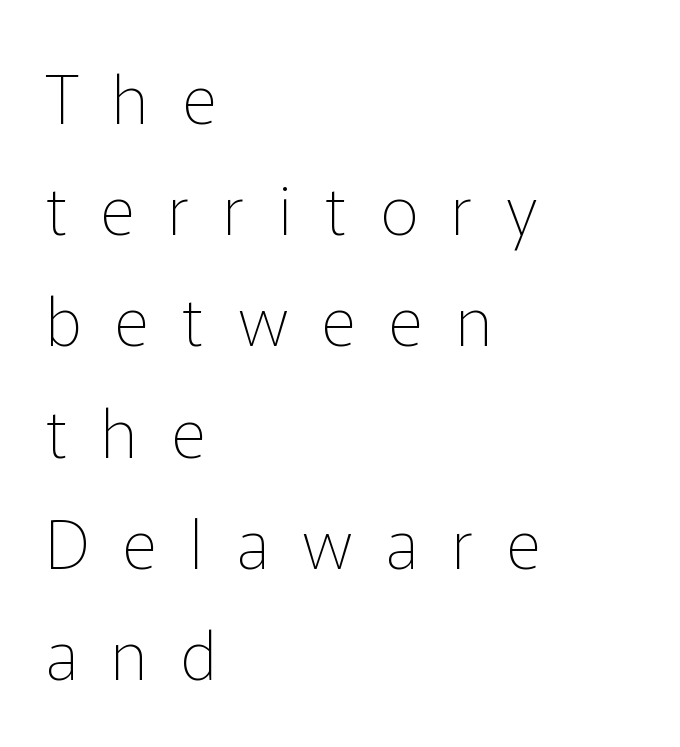
The image shows 67 px thin sans-serif type, upright; set left-aligned, normal line spacing (1.66x), unusually wide letter spacing (+0.5 em), not underlined; low stroke contrast and a medium x-height.
